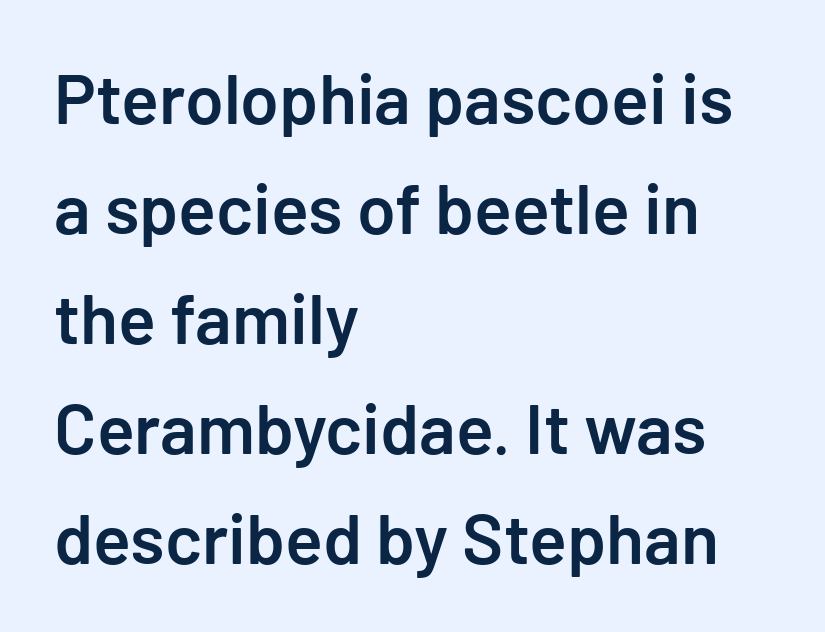
The specimen reads as upright at a glance. In terms of leading, this rendering sits right in the middle. The text block is weighted toward the left margin, trailing off unevenly rightward. The typeface chosen for these lines omits serifs.
